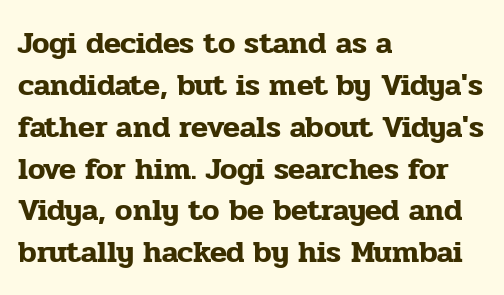
The passage shown is typed in a proportional face where columns would drift. Each line starts at the same left margin while the right side varies. The letters stand upright; this is a roman face. A typesetter would call this leading conventional body-copy spacing. Nothing unusual about the tracking: characters are spaced as the font intends.
